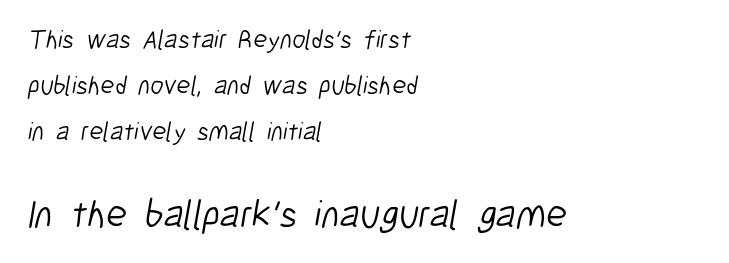
Is this a sans? Yes — the strokes have no serifs. The type is set solid horizontally, with unmodified tracking. Larger block? The one below; the one above is distinctly smaller. Descenders hang freely into open space. Note the varied advance widths — an 'i' is clearly narrower than an 'm'.
